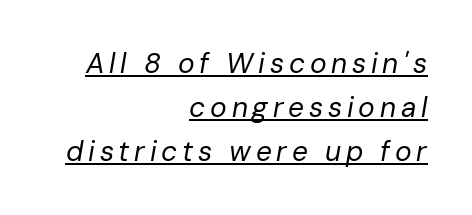
{"italic": "yes", "lean": "right", "slant_degrees": 10, "bold": "no", "weight": "regular", "width": "normal", "stroke_contrast": "low", "x_height": "medium", "monospaced": "no", "underline": "yes", "align": "right", "line_spacing": "normal", "line_spacing_ratio": 1.57, "glyph_px": 28}
